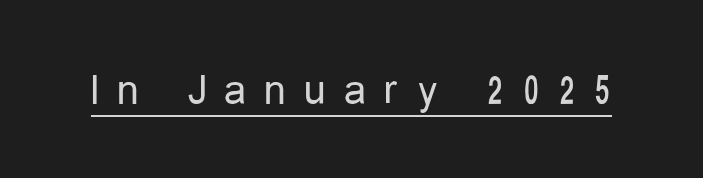
The image shows 44 px regular-weight, condensed sans-serif type, upright; set unusually wide letter spacing (+0.42 em), underlined; low stroke contrast and a medium x-height.
